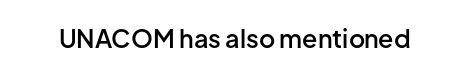
Q: Is the text bold? A: Semi-bold.
Q: Is the text italic (slanted)? A: No, it is upright.
Q: Is the text underlined? A: No.
Q: Is the spacing between letters normal or unusually wide? A: Normal.
